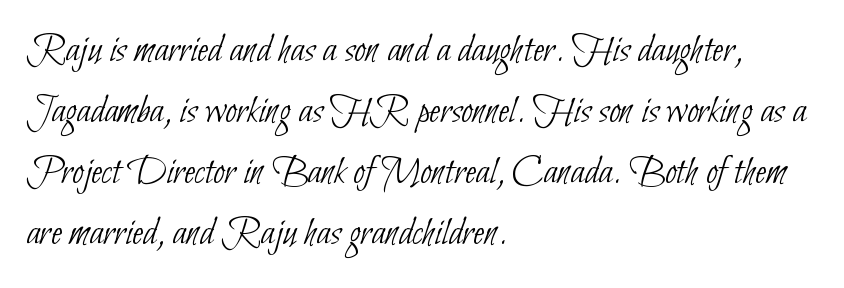
Q: Is the text bold? A: No.
Q: Is the typeface a serif or a sans-serif typeface? A: Sans-serif.
Q: Is the text underlined? A: No.
Q: How is the paragraph aligned? A: Left-aligned.
Q: Is the spacing between letters normal or unusually wide? A: Normal.
Q: Is the spacing between lines tight, normal or loose? A: Normal.
Q: Width (condensed, normal, or wide)? A: Condensed.
Q: Stroke contrast? A: Low.
Q: x-height? A: Small.
Q: Monospaced? A: No.
